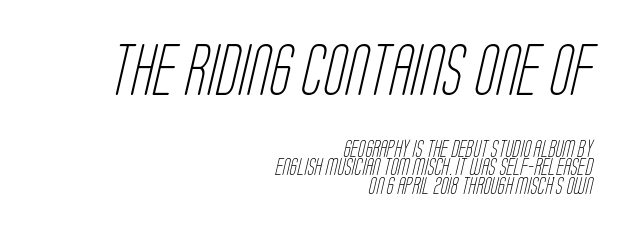
The image shows 51 px light, condensed sans-serif type; set right-aligned, tight line spacing (1.08x), normal letter spacing, not underlined; the first (top) block is 3.0x larger; low stroke contrast and a large x-height.
